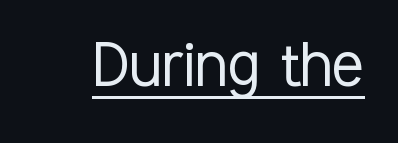
The image shows 74 px light, condensed sans-serif type, upright; set normal letter spacing, underlined; low stroke contrast and a medium x-height.
